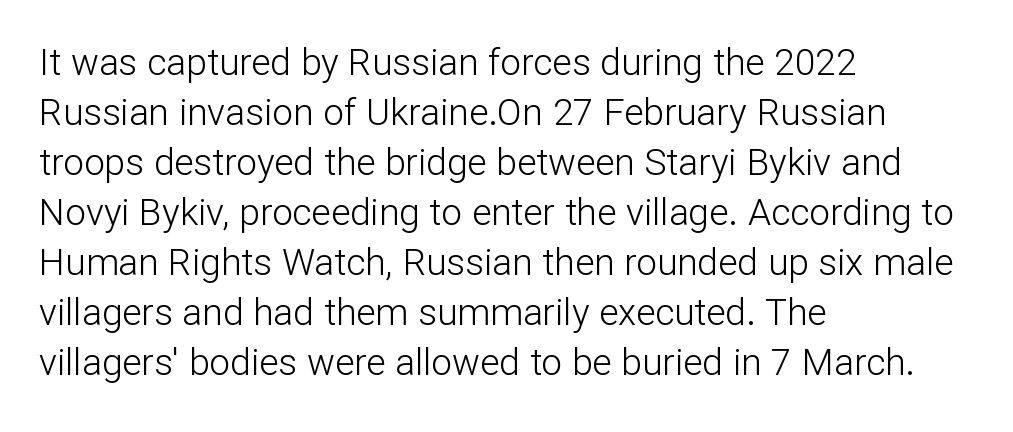
The image shows 37 px light sans-serif type, upright; set left-aligned, normal line spacing (1.35x), normal letter spacing, not underlined; low stroke contrast and a medium x-height.
